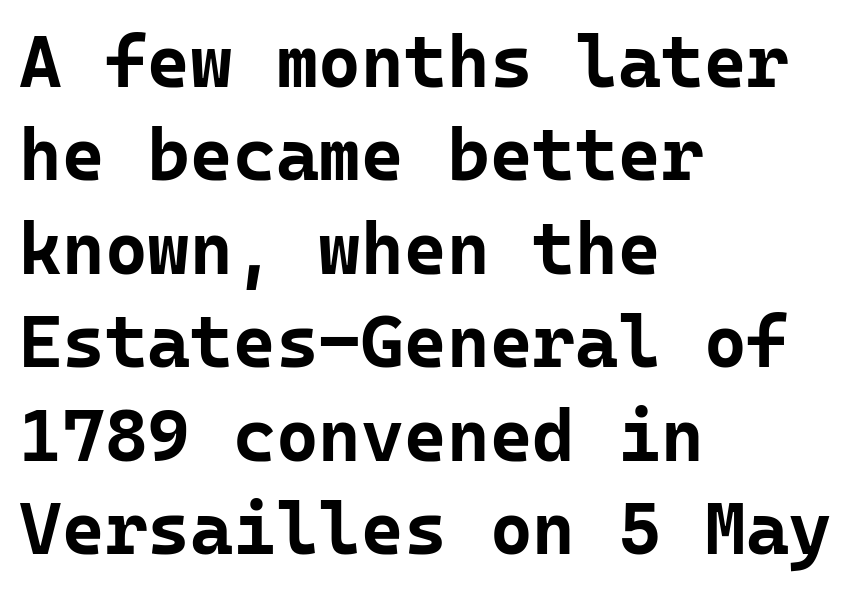
{"serif": "no", "italic": "no", "bold": "yes", "weight": "bold", "width": "normal", "stroke_contrast": "low", "x_height": "medium", "monospaced": "yes", "underline": "no", "align": "left", "line_spacing": "normal", "line_spacing_ratio": 1.28, "letter_spacing": "normal", "letter_spacing_em": 0.0, "glyph_px": 73}
